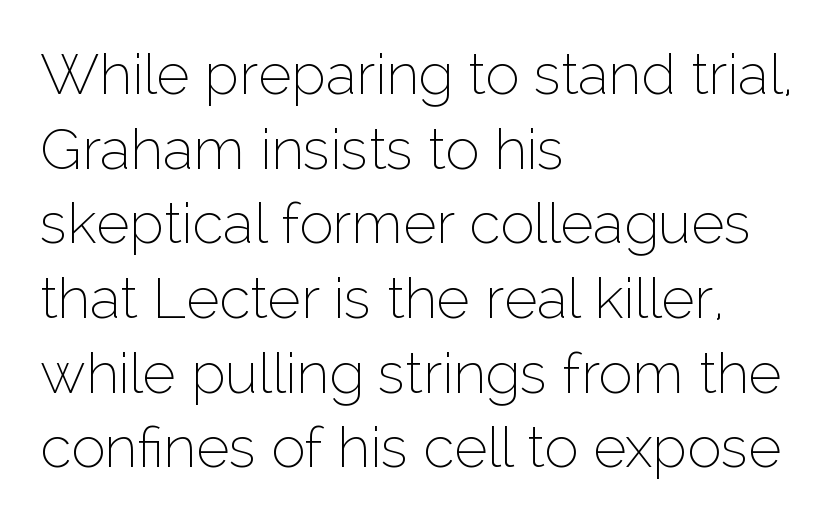
Stroke terminals: plain, sans-serif. Do the characters align in a grid? No, the font is proportional. Between one letter and the next there's only the usual sliver of space. Glance below the letters and you will spot only blank space.
